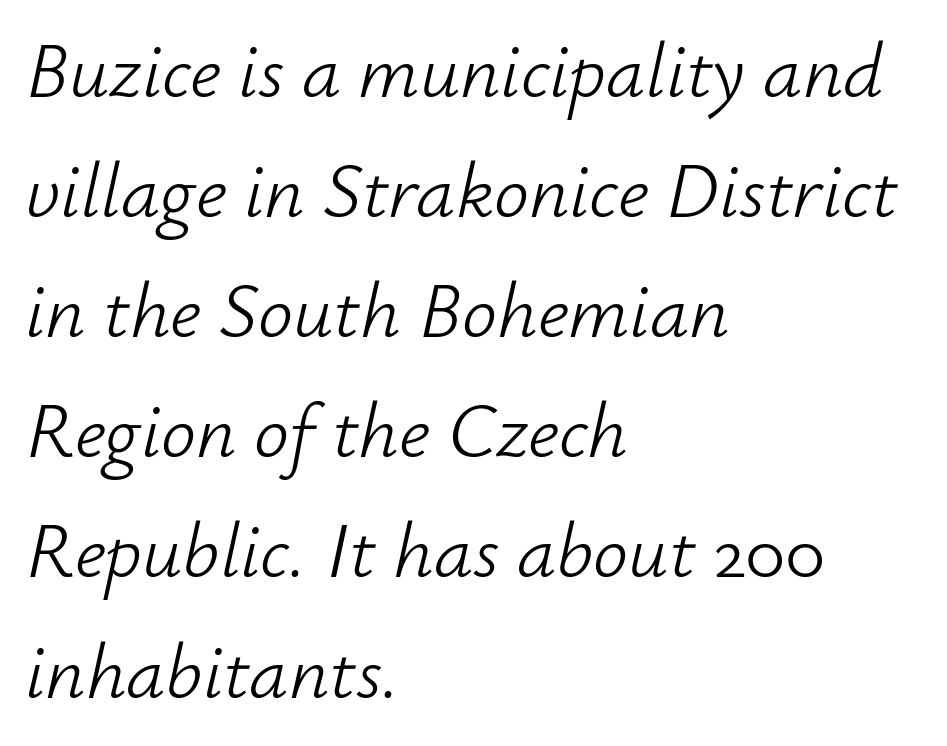
{"italic": "yes", "lean": "right", "slant_degrees": 12, "bold": "no", "weight": "light", "width": "normal", "stroke_contrast": "low", "x_height": "small", "monospaced": "no", "underline": "no", "align": "left", "line_spacing": "normal", "line_spacing_ratio": 1.54, "letter_spacing": "normal", "letter_spacing_em": 0.0, "glyph_px": 78}
